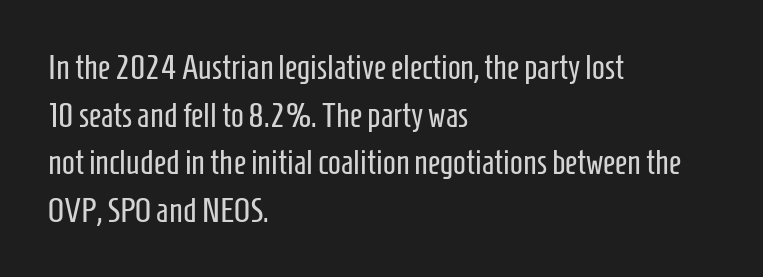
The image shows 34 px regular-weight, condensed sans-serif type, upright; set left-aligned, normal line spacing (1.4x), normal letter spacing, not underlined; low stroke contrast and a medium x-height.
